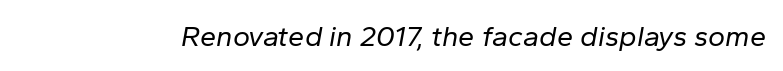
Q: Is the text bold? A: No.
Q: Is the text italic (slanted)? A: Yes, it leans right by about 10 degrees.
Q: Is the text underlined? A: No.
Q: Is the spacing between letters normal or unusually wide? A: Normal.
Q: Width (condensed, normal, or wide)? A: Normal.
Q: Stroke contrast? A: Low.
Q: x-height? A: Medium.
Q: Monospaced? A: No.
